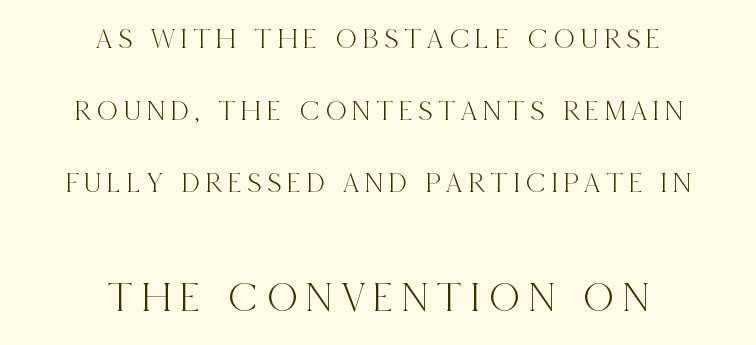
The image shows 43 px condensed serif type, upright; set centered, loose line spacing (2.48x), unusually wide letter spacing (+0.2 em), not underlined; the second (bottom) block is 1.48x larger; a large x-height.
